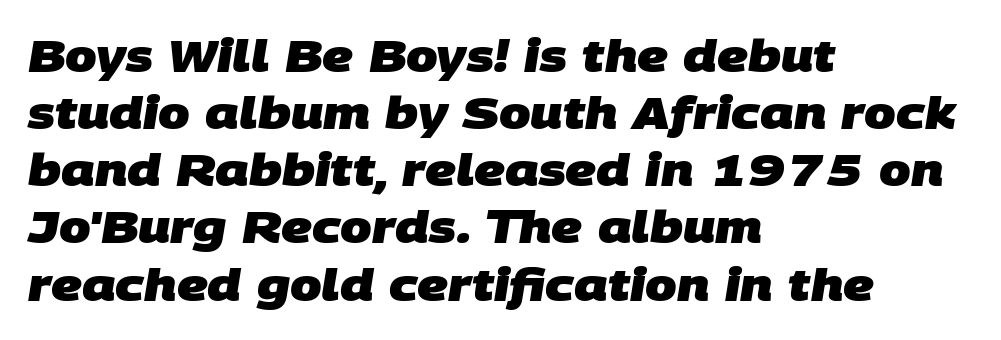
The image shows 45 px heavy sans-serif type; set left-aligned, normal line spacing (1.27x), normal letter spacing, not underlined; low stroke contrast and a large x-height.
